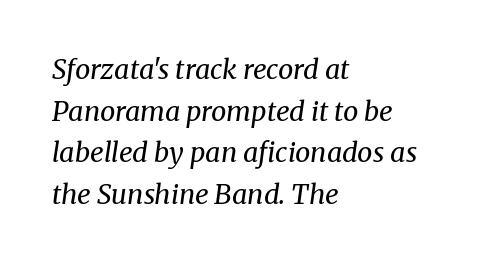
Leading: standard. Yep, that's italic — everything's leaning. Stroke mass is kept to a normal reading level or below. Unmarked baselines from the first word to the last.
